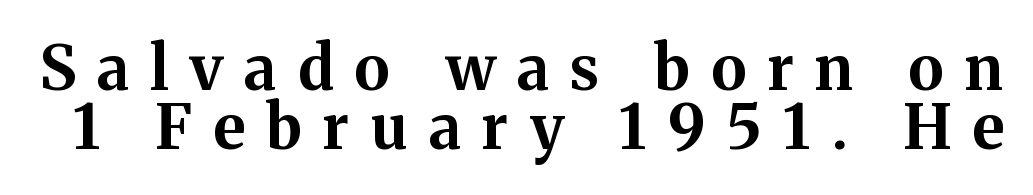
{"serif": "yes", "italic": "no", "bold": "yes", "weight": "bold", "width": "normal", "stroke_contrast": "medium", "x_height": "medium", "monospaced": "no", "underline": "no", "line_spacing": "tight", "line_spacing_ratio": 0.96, "letter_spacing": "wide", "letter_spacing_em": 0.35, "glyph_px": 61}
